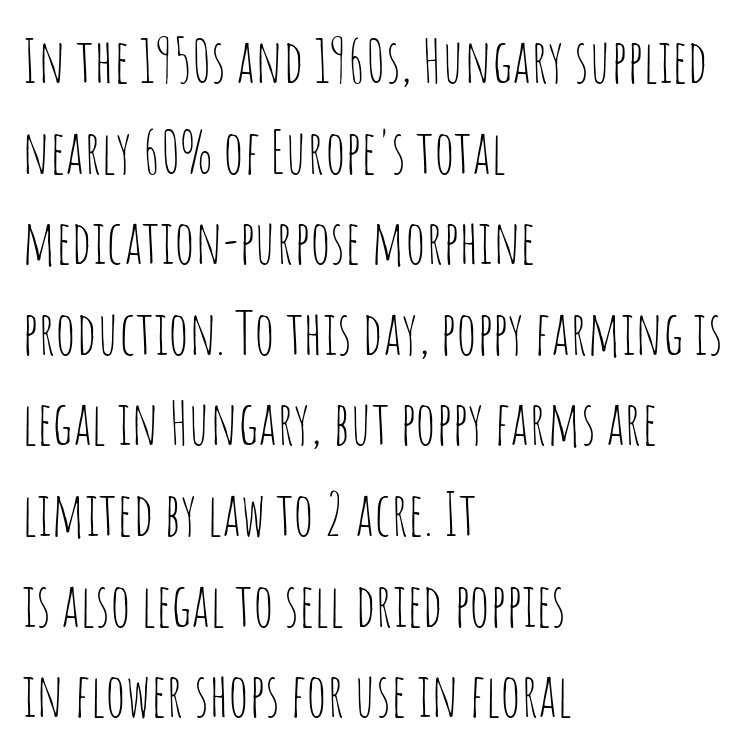
{"serif": "no", "italic": "no", "bold": "no", "weight": "thin", "width": "condensed", "stroke_contrast": "low", "x_height": "large", "monospaced": "no", "underline": "no", "align": "left", "line_spacing": "normal", "line_spacing_ratio": 1.51, "letter_spacing": "normal", "letter_spacing_em": 0.0, "glyph_px": 60}
